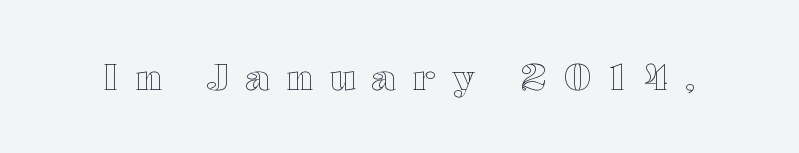
The image shows 37 px wide type, upright; set unusually wide letter spacing (+0.46 em), not underlined; a medium x-height.
